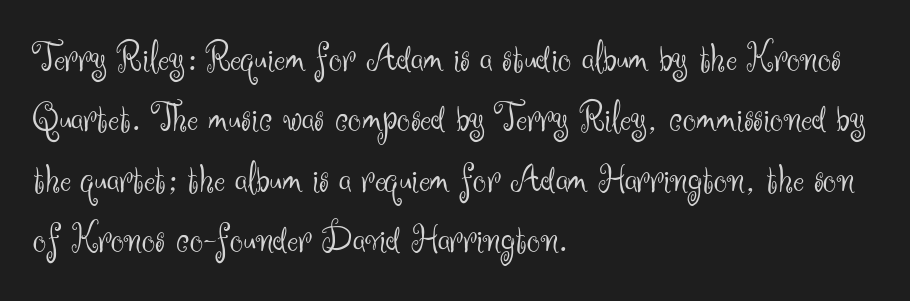
{"serif": "no", "italic": "no", "bold": "no", "weight": "light", "width": "normal", "stroke_contrast": "medium", "x_height": "small", "monospaced": "no", "underline": "no", "align": "left", "line_spacing": "normal", "line_spacing_ratio": 1.44, "letter_spacing": "normal", "letter_spacing_em": 0.0, "glyph_px": 42}
